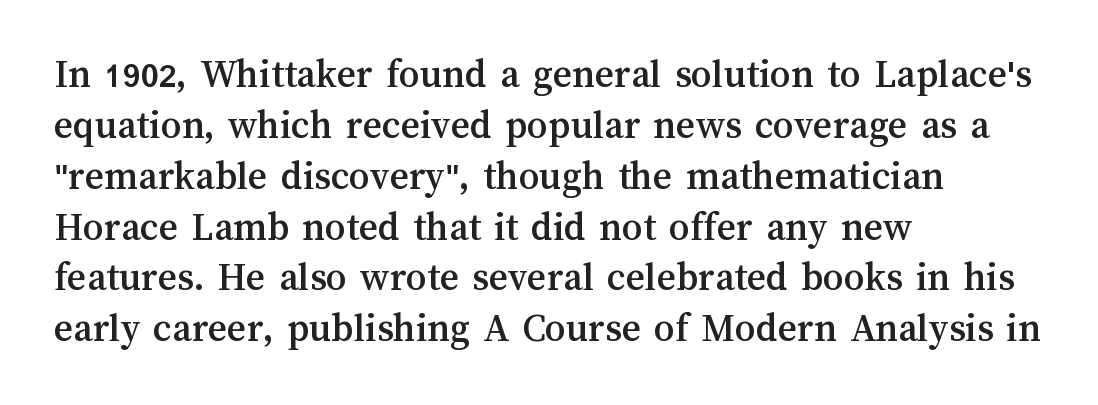
{"italic": "no", "width": "normal", "stroke_contrast": "medium", "x_height": "medium", "monospaced": "no", "underline": "no", "align": "left", "line_spacing_ratio": 1.24, "letter_spacing": "normal", "letter_spacing_em": 0.0, "glyph_px": 41}
